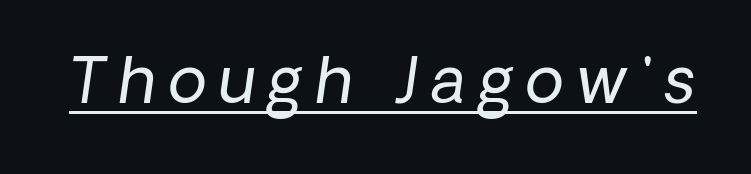
This rendering employs a face without finishing strokes, i.e., a sans-serif. Note the varied advance widths — an 'i' is clearly narrower than an 'm'. Underlined type. Students, note that the glyphs here are deliberately spaced far apart. Compared with a typical body face, this is equally light or lighter still.
